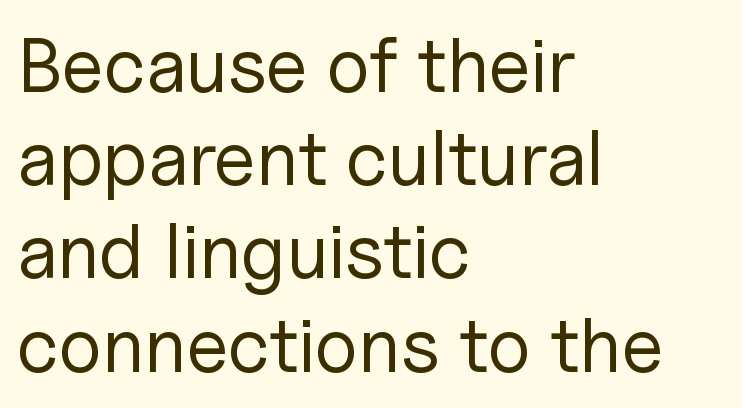
Q: Is the text bold? A: No.
Q: Is the text italic (slanted)? A: No, it is upright.
Q: Is the typeface a serif or a sans-serif typeface? A: Sans-serif.
Q: Is the text underlined? A: No.
Q: How is the paragraph aligned? A: Left-aligned.
Q: Is the spacing between letters normal or unusually wide? A: Normal.
Q: Width (condensed, normal, or wide)? A: Normal.
Q: Stroke contrast? A: Low.
Q: x-height? A: Medium.
Q: Monospaced? A: No.
